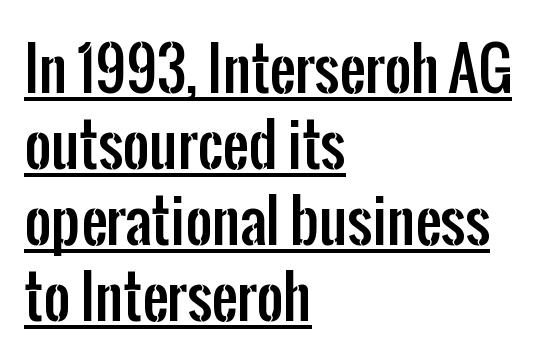
{"serif": "no", "italic": "no", "width": "condensed", "stroke_contrast": "low", "x_height": "medium", "monospaced": "no", "underline": "yes", "align": "left", "line_spacing": "normal", "line_spacing_ratio": 1.31, "letter_spacing": "normal", "letter_spacing_em": 0.0, "glyph_px": 58}
